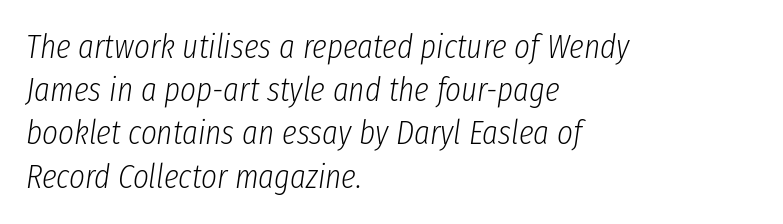
{"italic": "yes", "lean": "right", "slant_degrees": 8, "bold": "no", "weight": "light", "width": "condensed", "stroke_contrast": "low", "x_height": "medium", "monospaced": "no", "underline": "no", "align": "left", "line_spacing": "normal", "line_spacing_ratio": 1.27, "letter_spacing": "normal", "letter_spacing_em": 0.0, "glyph_px": 34}
